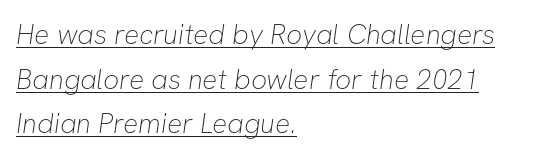
{"serif": "no", "bold": "no", "weight": "thin", "width": "normal", "stroke_contrast": "low", "x_height": "medium", "monospaced": "no", "underline": "yes", "align": "left", "line_spacing": "normal", "line_spacing_ratio": 1.59, "letter_spacing": "normal", "letter_spacing_em": 0.0, "glyph_px": 28}
